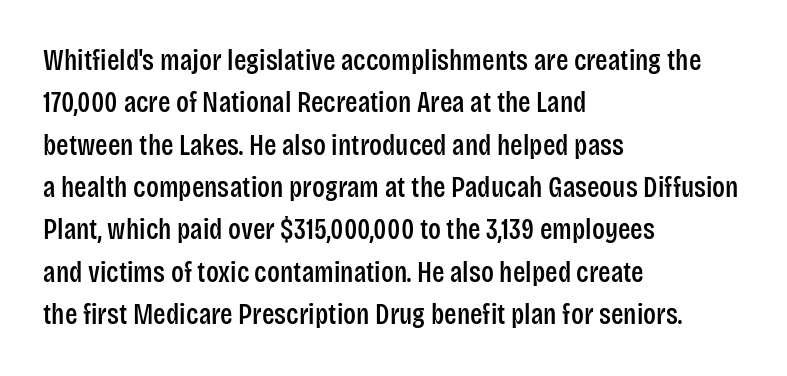
{"serif": "no", "italic": "no", "width": "condensed", "stroke_contrast": "low", "x_height": "large", "monospaced": "no", "underline": "no", "align": "left", "line_spacing": "normal", "line_spacing_ratio": 1.46, "letter_spacing": "normal", "letter_spacing_em": 0.0, "glyph_px": 29}
